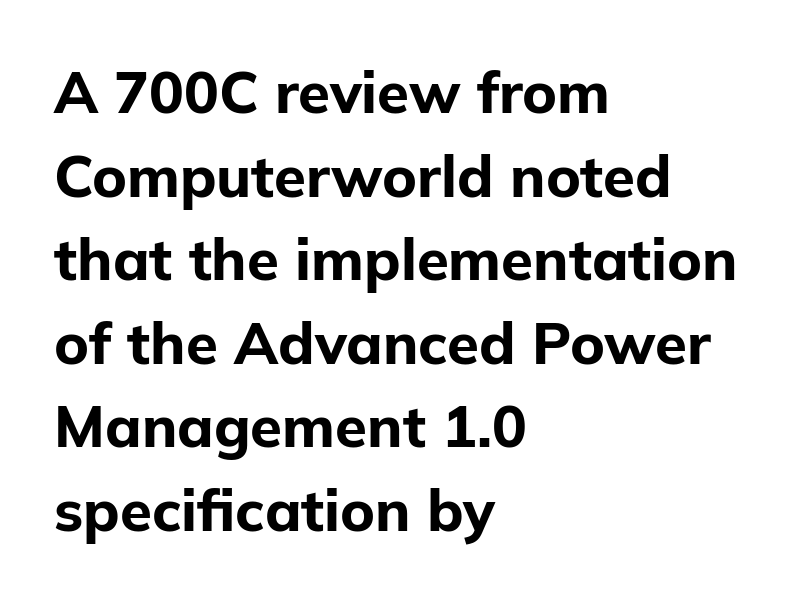
The passage shown is typed in a proportional face where columns would drift. This sample is left-justified, so line endings fall wherever the words run out. Tracking here is standard; glyphs follow each other at the usual distance. Compared with an ordinary text face, these strokes are far heavier — a full bold.
